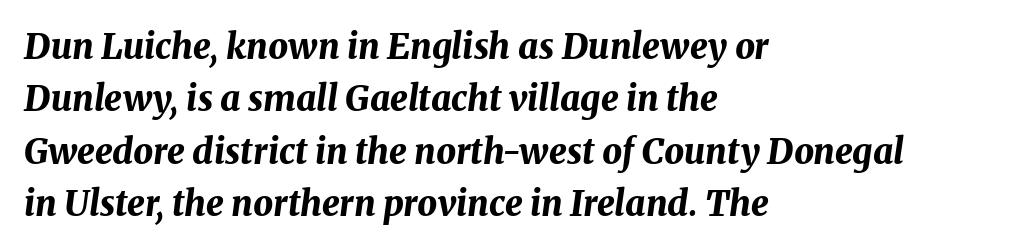
Q: Is the text bold? A: Yes.
Q: Is the text italic (slanted)? A: Yes, it leans right by about 8 degrees.
Q: Is the text underlined? A: No.
Q: How is the paragraph aligned? A: Left-aligned.
Q: Is the spacing between letters normal or unusually wide? A: Normal.
Q: Is the spacing between lines tight, normal or loose? A: Normal.
Q: Width (condensed, normal, or wide)? A: Normal.
Q: Stroke contrast? A: Medium.
Q: x-height? A: Medium.
Q: Monospaced? A: No.
